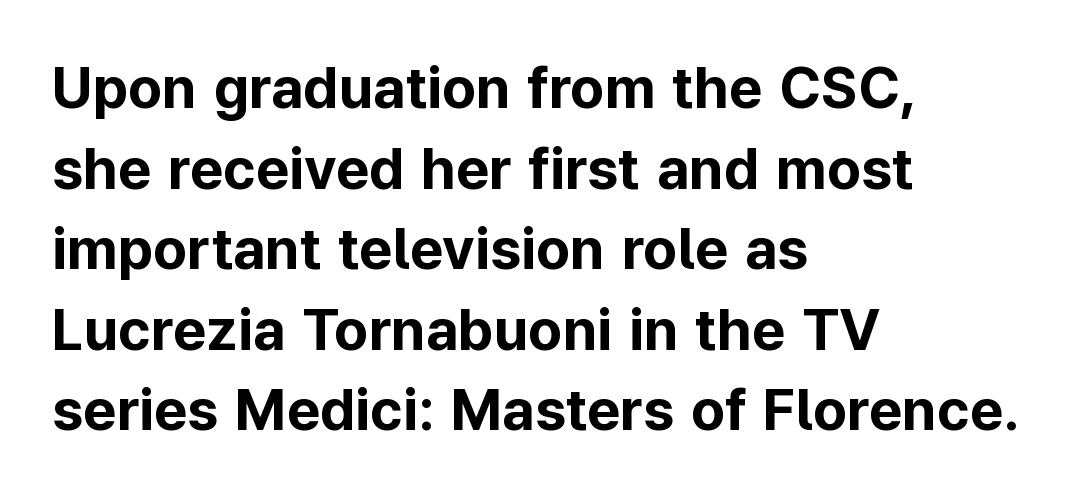
The image shows 58 px bold sans-serif type, upright; set left-aligned, normal line spacing (1.39x), normal letter spacing, not underlined; low stroke contrast and a medium x-height.
